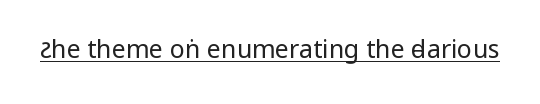
Q: Is the text bold? A: No.
Q: Is the text italic (slanted)? A: No, it is upright.
Q: Is the text underlined? A: Yes.
Q: Is the spacing between letters normal or unusually wide? A: Normal.
